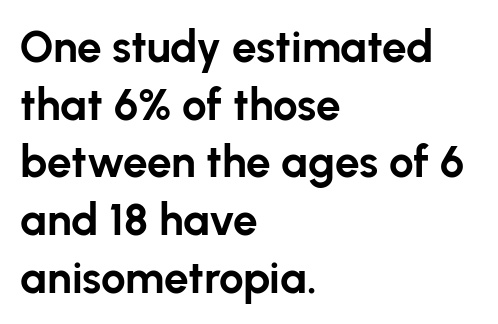
{"serif": "no", "italic": "no", "bold": "yes", "weight": "bold", "width": "normal", "stroke_contrast": "low", "x_height": "medium", "monospaced": "no", "underline": "no", "align": "left", "line_spacing": "normal", "line_spacing_ratio": 1.31, "letter_spacing": "normal", "letter_spacing_em": 0.0, "glyph_px": 44}
